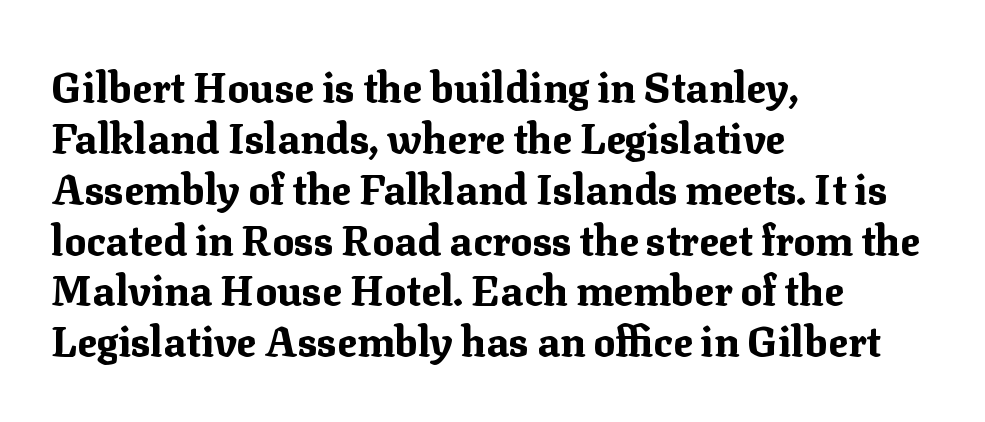
Q: Is the text bold? A: Yes.
Q: Is the text italic (slanted)? A: No, it is upright.
Q: Is the typeface a serif or a sans-serif typeface? A: Serif.
Q: Is the text underlined? A: No.
Q: How is the paragraph aligned? A: Left-aligned.
Q: Is the spacing between letters normal or unusually wide? A: Normal.
Q: Width (condensed, normal, or wide)? A: Normal.
Q: Stroke contrast? A: Medium.
Q: x-height? A: Medium.
Q: Monospaced? A: No.
